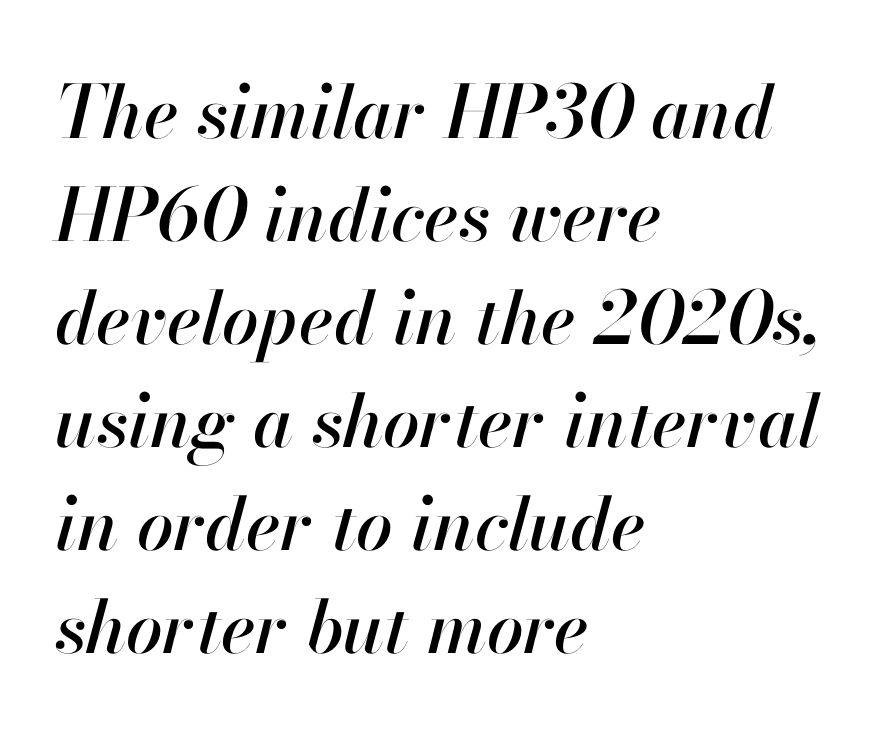
Q: Is the text italic (slanted)? A: Yes, it leans right by about 13 degrees.
Q: Is the text underlined? A: No.
Q: How is the paragraph aligned? A: Left-aligned.
Q: Is the spacing between letters normal or unusually wide? A: Normal.
Q: Is the spacing between lines tight, normal or loose? A: Normal.
Q: Width (condensed, normal, or wide)? A: Normal.
Q: Stroke contrast? A: High.
Q: x-height? A: Small.
Q: Monospaced? A: No.
